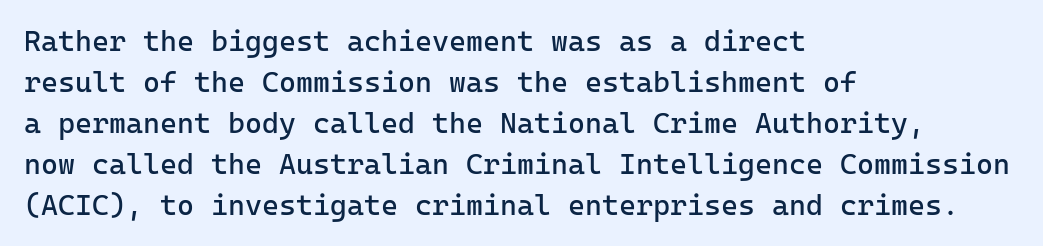
Q: Is the text bold? A: No.
Q: Is the text italic (slanted)? A: No, it is upright.
Q: Is the typeface a serif or a sans-serif typeface? A: Sans-serif.
Q: Is the text underlined? A: No.
Q: How is the paragraph aligned? A: Left-aligned.
Q: Is the spacing between letters normal or unusually wide? A: Normal.
Q: Is the spacing between lines tight, normal or loose? A: Normal.
Q: Width (condensed, normal, or wide)? A: Normal.
Q: Stroke contrast? A: Low.
Q: x-height? A: Medium.
Q: Monospaced? A: Yes.
